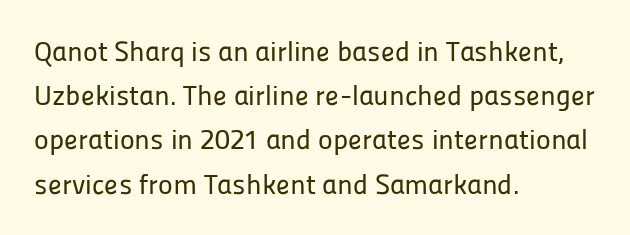
{"serif": "no", "italic": "no", "width": "normal", "stroke_contrast": "low", "x_height": "medium", "monospaced": "no", "underline": "no", "align": "left", "line_spacing": "normal", "line_spacing_ratio": 1.58, "letter_spacing": "normal", "letter_spacing_em": 0.0, "glyph_px": 28}
